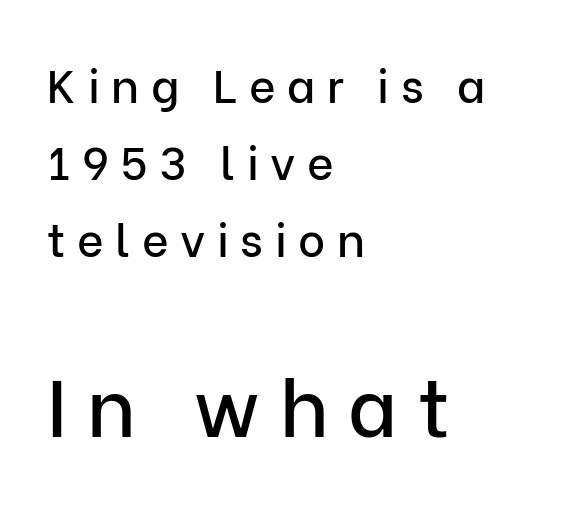
{"serif": "no", "italic": "no", "width": "normal", "stroke_contrast": "low", "x_height": "medium", "monospaced": "no", "underline": "no", "align": "left", "line_spacing": "normal", "line_spacing_ratio": 1.67, "letter_spacing": "wide", "letter_spacing_em": 0.25, "larger_block": "second", "size_ratio": 1.74, "glyph_px": 80}
